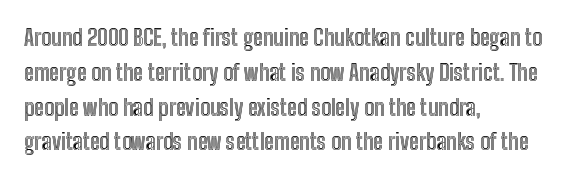
Q: Is the text italic (slanted)? A: No, it is upright.
Q: Is the text underlined? A: No.
Q: How is the paragraph aligned? A: Left-aligned.
Q: Is the spacing between letters normal or unusually wide? A: Normal.
Q: Is the spacing between lines tight, normal or loose? A: Normal.
